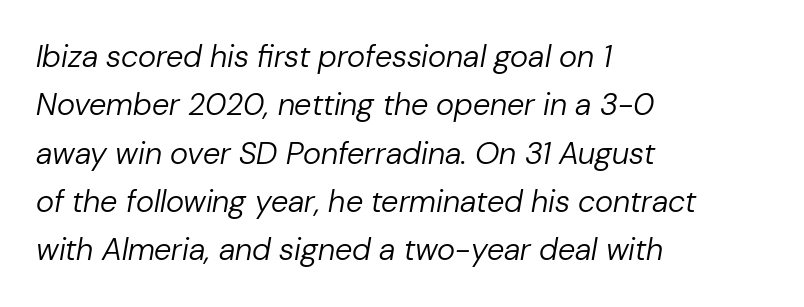
Spacing verdict: proportional, widths tailored to each character. No letter is thick-stroked: the sample isn't bold. The zone under the glyphs is completely vacant. The rag falls on the right side of this text block. Evenly set lines give the paragraph a standard silhouette. Emphasis-style slanted type is in use.
